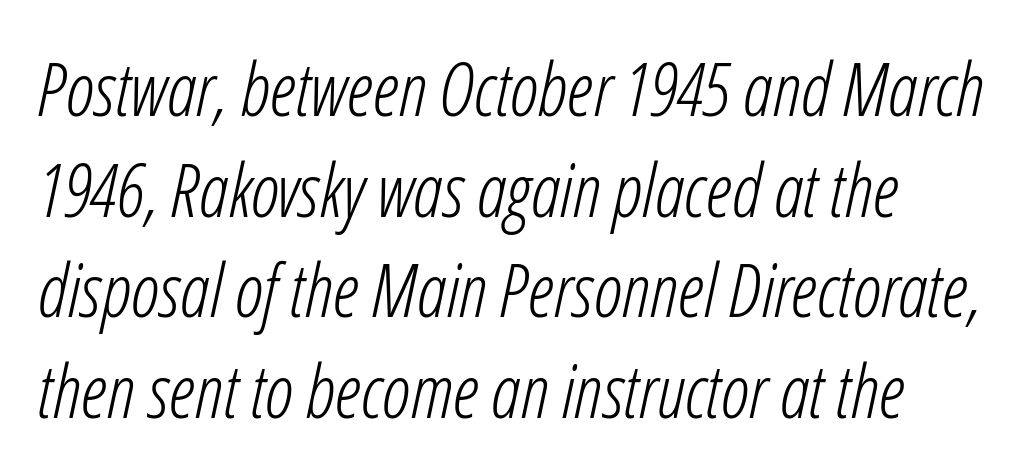
{"italic": "yes", "lean": "right", "slant_degrees": 12, "bold": "no", "weight": "light", "width": "condensed", "stroke_contrast": "low", "x_height": "medium", "monospaced": "no", "underline": "no", "align": "left", "line_spacing": "normal", "line_spacing_ratio": 1.36, "letter_spacing": "normal", "letter_spacing_em": 0.0, "glyph_px": 74}
